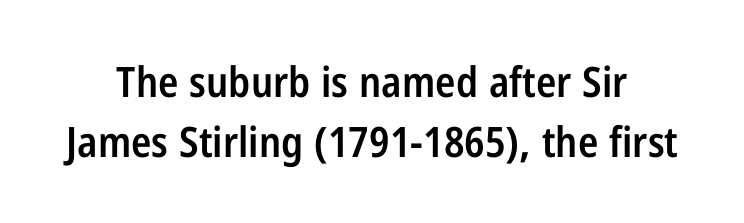
{"serif": "no", "italic": "no", "bold": "semi", "weight": "semibold", "width": "condensed", "stroke_contrast": "low", "x_height": "medium", "monospaced": "no", "underline": "no", "line_spacing": "normal", "line_spacing_ratio": 1.43, "letter_spacing": "normal", "letter_spacing_em": 0.0, "glyph_px": 42}
